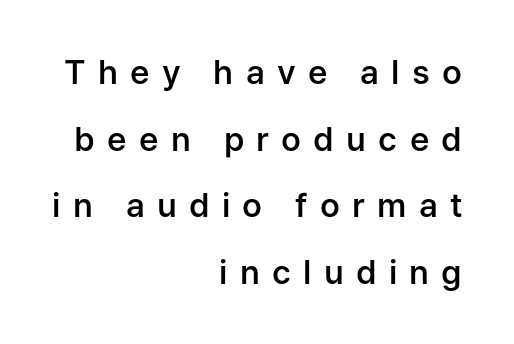
The image shows 33 px semibold sans-serif type, upright; set right-aligned, loose line spacing (2.02x), unusually wide letter spacing (+0.37 em), not underlined; low stroke contrast and a medium x-height.
